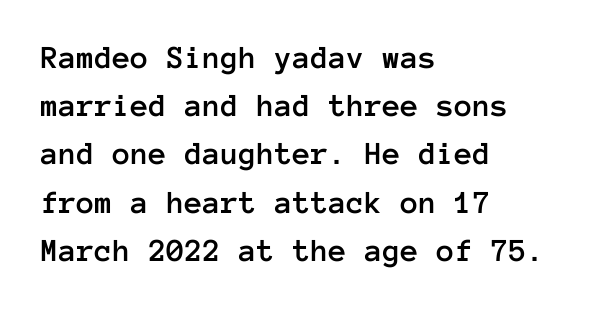
Q: Is the text italic (slanted)? A: No, it is upright.
Q: Is the text underlined? A: No.
Q: How is the paragraph aligned? A: Left-aligned.
Q: Is the spacing between letters normal or unusually wide? A: Normal.
Q: Is the spacing between lines tight, normal or loose? A: Normal.
Q: Width (condensed, normal, or wide)? A: Normal.
Q: Stroke contrast? A: Low.
Q: x-height? A: Medium.
Q: Monospaced? A: Yes.
